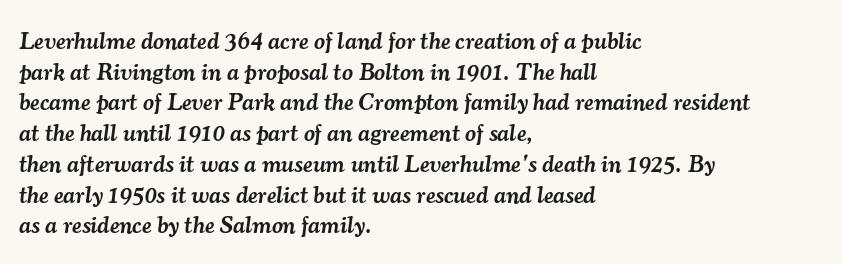
Anything drawn beneath the words? Only blank space. The lines are quadded left. The letters are semibold — heavier than regular but short of a full bold. Short note: letters normally spaced.
